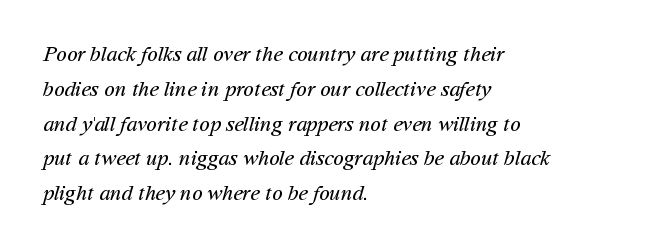
The image shows 22 px text type; set left-aligned, normal line spacing (1.58x), normal letter spacing, not underlined.
